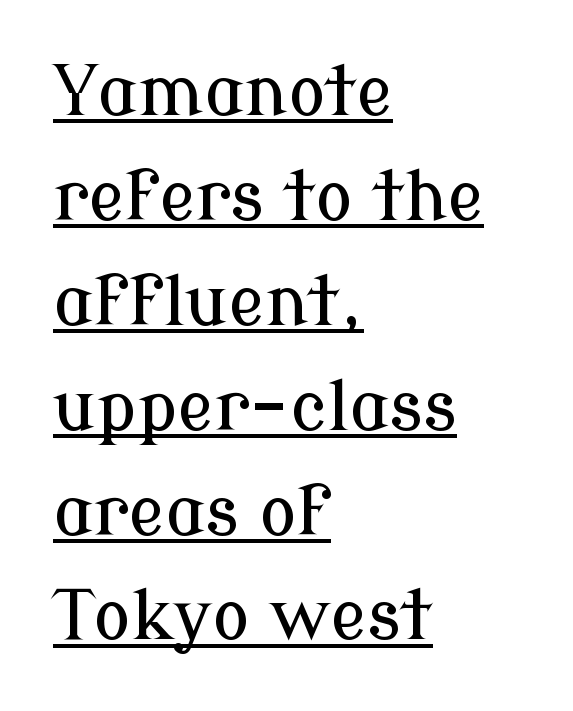
Decoration check: the copy is underlined. Vertically, the passage feels balanced, rows spaced as you'd expect. Nothing unusual about the tracking: characters are spaced as the font intends. This is roman type, the default non-slanted kind.
